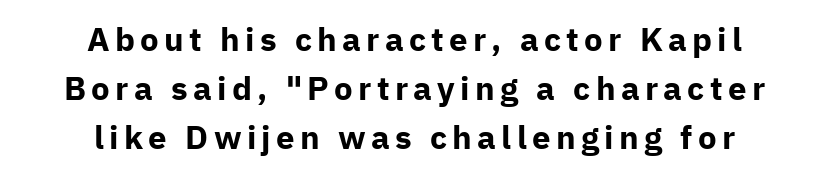
{"serif": "no", "italic": "no", "bold": "yes", "weight": "bold", "width": "normal", "stroke_contrast": "low", "x_height": "medium", "monospaced": "no", "underline": "no", "align": "center", "line_spacing": "normal", "line_spacing_ratio": 1.48, "glyph_px": 33}
